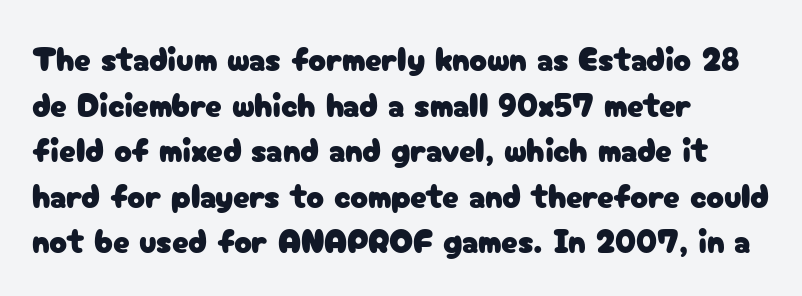
The designer went with a sans here, leaving each stem footless. The setting favours the left margin, as ordinary paragraphs usually do. Regular leading. You could not count columns in this text — the font is proportionally spaced.
